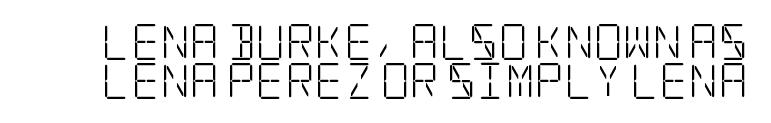
Q: Is the text bold? A: No.
Q: Is the text italic (slanted)? A: No, it is upright.
Q: Is the typeface a serif or a sans-serif typeface? A: Serif.
Q: Is the text underlined? A: No.
Q: Is the spacing between letters normal or unusually wide? A: Normal.
Q: Is the spacing between lines tight, normal or loose? A: Tight.
Q: Width (condensed, normal, or wide)? A: Condensed.
Q: Stroke contrast? A: Low.
Q: x-height? A: Large.
